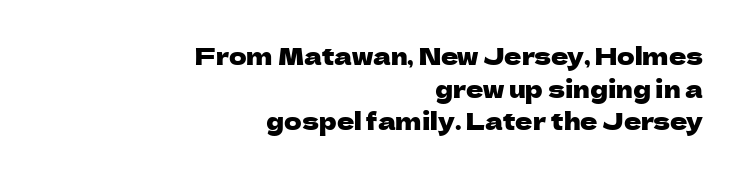
The image shows 24 px text type, upright; set right-aligned, normal line spacing (1.36x), normal letter spacing, not underlined.
